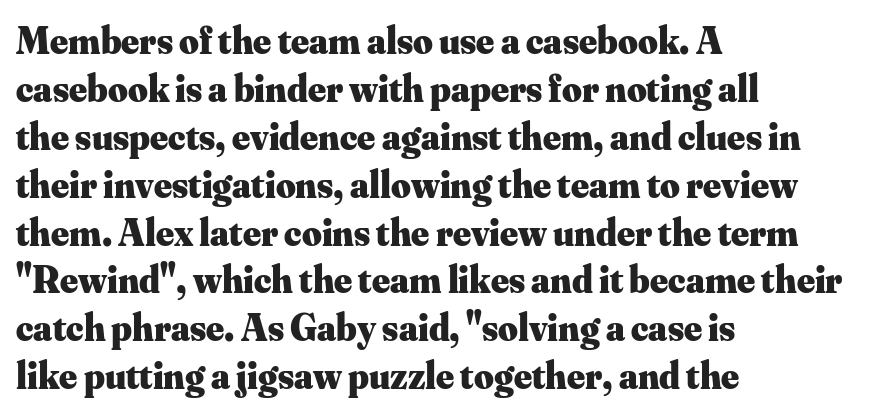
Every letter is thick-stroked: bold, no question. Casual observation: everything's shoved over to the left. Words float on clear page, feet unadorned. You can tell from the footed stems that serif type was used. The rows are spaced the way most documents space them. No italicization has been applied; the sample stays upright.
